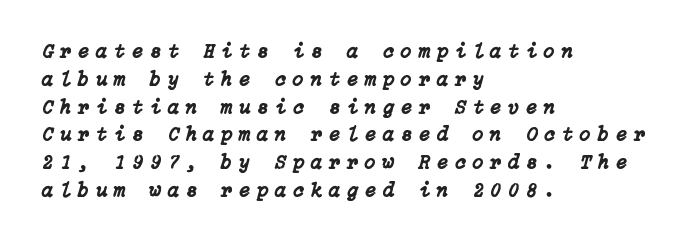
Q: Is the text italic (slanted)? A: Yes, it leans right by about 15 degrees.
Q: Is the text underlined? A: No.
Q: How is the paragraph aligned? A: Left-aligned.
Q: Is the spacing between letters normal or unusually wide? A: Unusually wide.
Q: Is the spacing between lines tight, normal or loose? A: Normal.
